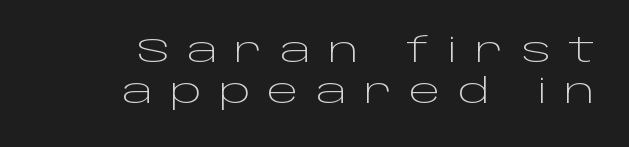
The image shows 34 px light, wide sans-serif type, upright; set right-aligned, line spacing 1.21x, unusually wide letter spacing (+0.49 em), not underlined; low stroke contrast and a large x-height.
